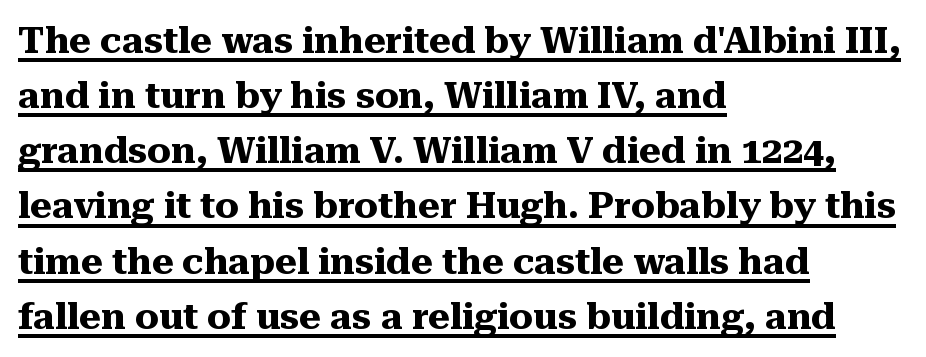
Q: Is the text bold? A: Yes.
Q: Is the text italic (slanted)? A: No, it is upright.
Q: Is the typeface a serif or a sans-serif typeface? A: Serif.
Q: Is the text underlined? A: Yes.
Q: How is the paragraph aligned? A: Left-aligned.
Q: Is the spacing between letters normal or unusually wide? A: Normal.
Q: Is the spacing between lines tight, normal or loose? A: Normal.
Q: Width (condensed, normal, or wide)? A: Normal.
Q: Stroke contrast? A: Medium.
Q: x-height? A: Medium.
Q: Monospaced? A: No.
